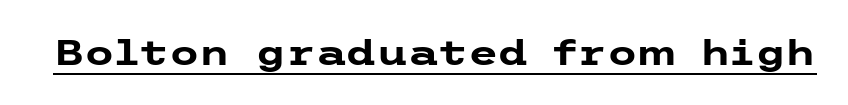
{"serif": "no", "italic": "no", "bold": "yes", "weight": "heavy", "width": "wide", "stroke_contrast": "low", "x_height": "medium", "underline": "yes", "letter_spacing": "normal", "letter_spacing_em": 0.0, "glyph_px": 35}
